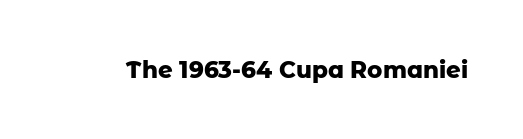
The image shows 23 px bold type, upright; set normal letter spacing, not underlined.
